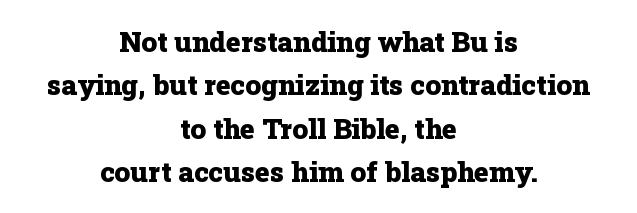
{"serif": "yes", "italic": "no", "bold": "yes", "weight": "heavy", "width": "normal", "stroke_contrast": "low", "x_height": "medium", "monospaced": "no", "underline": "no", "align": "center", "line_spacing": "normal", "line_spacing_ratio": 1.55, "letter_spacing": "normal", "letter_spacing_em": 0.0, "glyph_px": 28}
